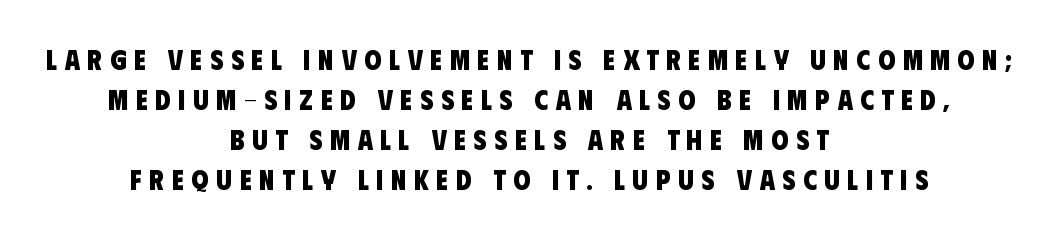
The image shows 28 px heavy, condensed sans-serif type; set centered, normal line spacing (1.43x), unusually wide letter spacing (+0.27 em), not underlined; low stroke contrast and a large x-height.
